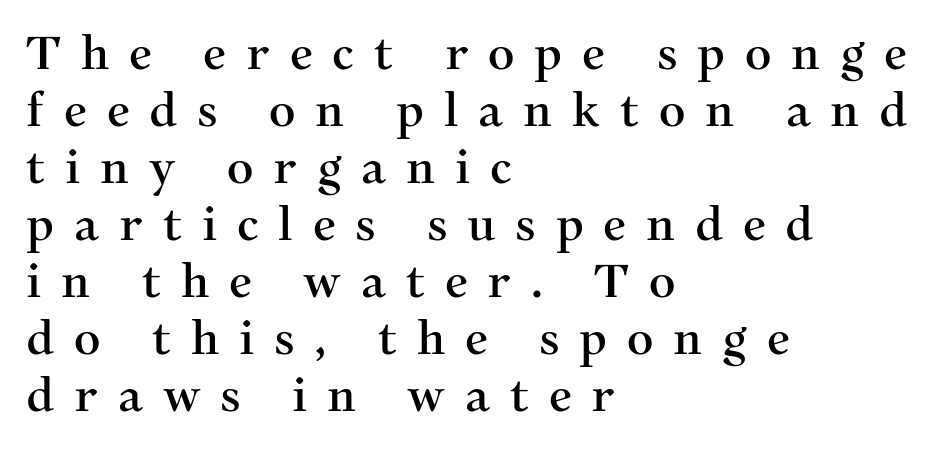
Q: Is the text italic (slanted)? A: No, it is upright.
Q: Is the typeface a serif or a sans-serif typeface? A: Serif.
Q: Is the text underlined? A: No.
Q: How is the paragraph aligned? A: Left-aligned.
Q: Is the spacing between letters normal or unusually wide? A: Unusually wide.
Q: Width (condensed, normal, or wide)? A: Normal.
Q: Stroke contrast? A: Medium.
Q: x-height? A: Medium.
Q: Monospaced? A: No.
